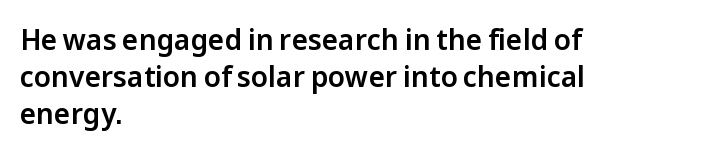
Q: Is the text italic (slanted)? A: No, it is upright.
Q: Is the typeface a serif or a sans-serif typeface? A: Sans-serif.
Q: Is the text underlined? A: No.
Q: How is the paragraph aligned? A: Left-aligned.
Q: Is the spacing between letters normal or unusually wide? A: Normal.
Q: Is the spacing between lines tight, normal or loose? A: Normal.
Q: Width (condensed, normal, or wide)? A: Normal.
Q: Stroke contrast? A: Low.
Q: x-height? A: Medium.
Q: Monospaced? A: No.
